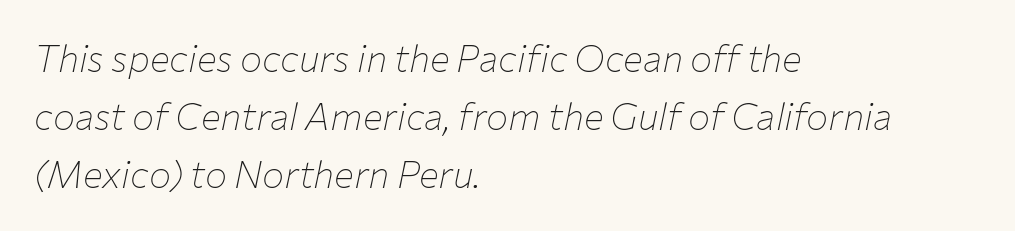
{"italic": "yes", "lean": "right", "slant_degrees": 12, "bold": "no", "weight": "thin", "width": "normal", "stroke_contrast": "low", "x_height": "medium", "monospaced": "no", "underline": "no", "align": "left", "line_spacing": "normal", "line_spacing_ratio": 1.57, "letter_spacing": "normal", "letter_spacing_em": 0.0, "glyph_px": 37}
